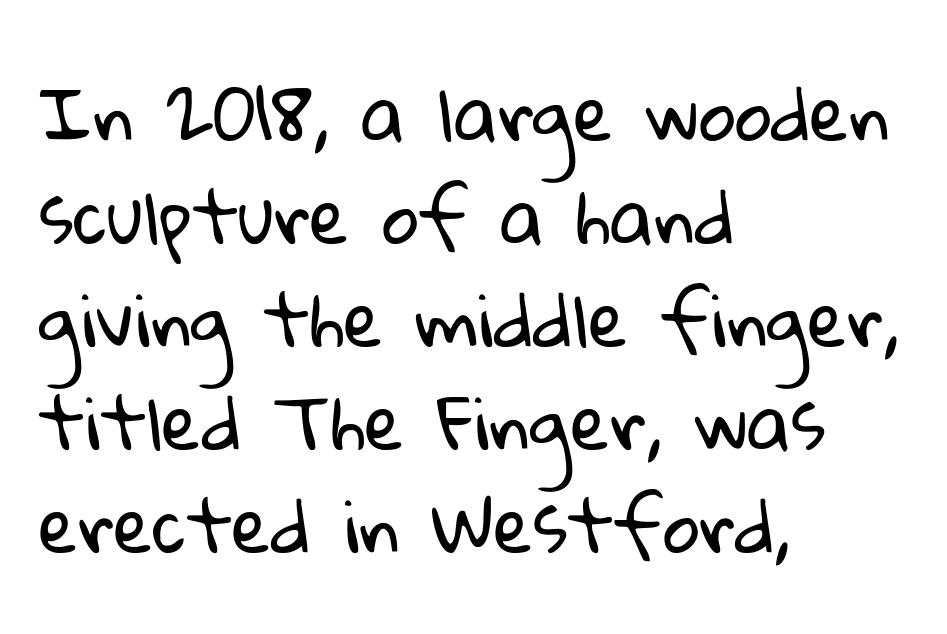
{"serif": "no", "bold": "no", "weight": "regular", "width": "normal", "stroke_contrast": "low", "x_height": "medium", "monospaced": "no", "underline": "no", "align": "left", "line_spacing": "normal", "line_spacing_ratio": 1.43, "letter_spacing": "normal", "letter_spacing_em": 0.0, "glyph_px": 72}
